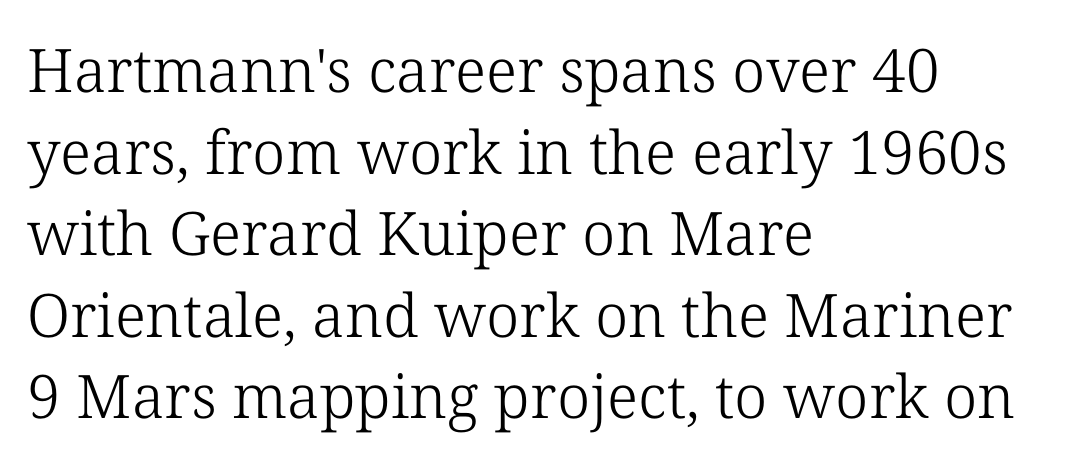
{"serif": "yes", "italic": "no", "bold": "no", "weight": "light", "width": "normal", "stroke_contrast": "low", "x_height": "medium", "monospaced": "no", "underline": "no", "align": "left", "line_spacing": "normal", "line_spacing_ratio": 1.36, "letter_spacing": "normal", "letter_spacing_em": 0.0, "glyph_px": 60}
